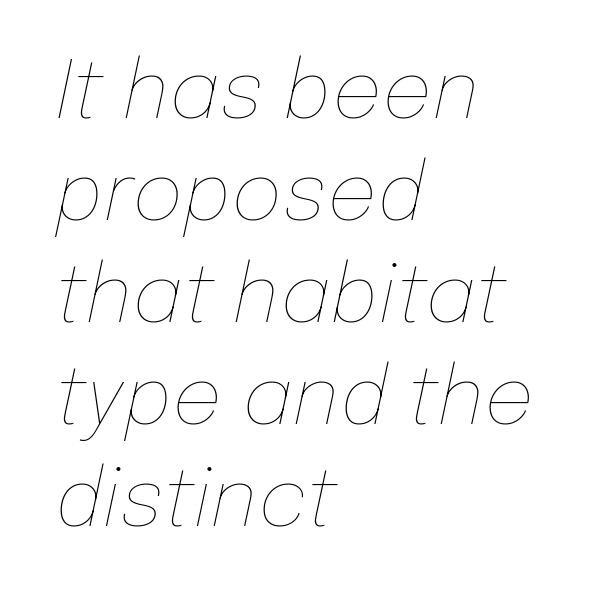
No chunkiness to these letters — they're not bold. The passage shown is typed in a proportional face where columns would drift. The words here are not underlined. The ragged edge is on the right, which tells us the setting is flush left. This sample uses an oblique cut, with every glyph tilted off the vertical. Standard letterfit; no display-style spreading of the glyphs.
